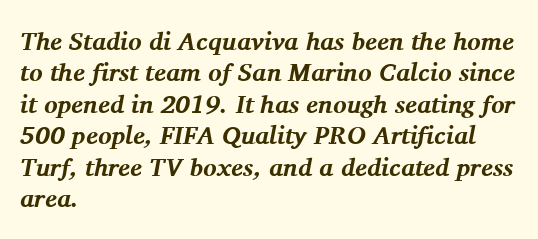
{"italic": "yes", "lean": "right", "slant_degrees": 11, "bold": "yes", "underline": "no", "align": "left", "line_spacing": "normal", "line_spacing_ratio": 1.26, "letter_spacing": "normal", "letter_spacing_em": 0.0, "glyph_px": 25}
